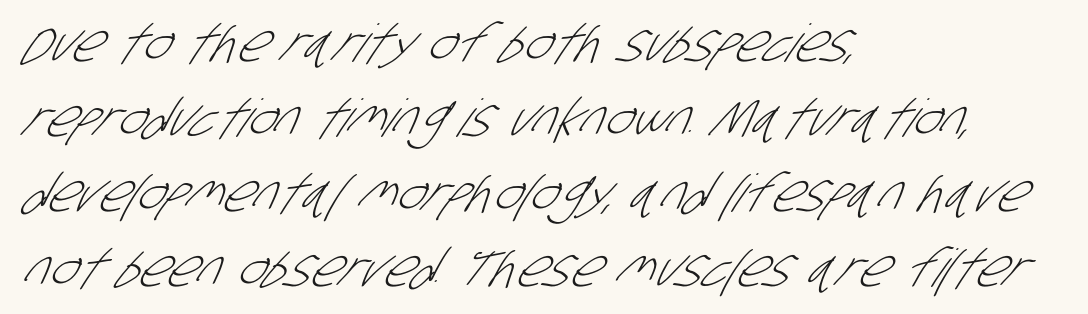
{"serif": "no", "bold": "no", "weight": "light", "width": "condensed", "stroke_contrast": "low", "x_height": "large", "monospaced": "no", "underline": "no", "align": "left", "line_spacing": "normal", "line_spacing_ratio": 1.44, "letter_spacing": "normal", "letter_spacing_em": 0.0, "glyph_px": 52}
